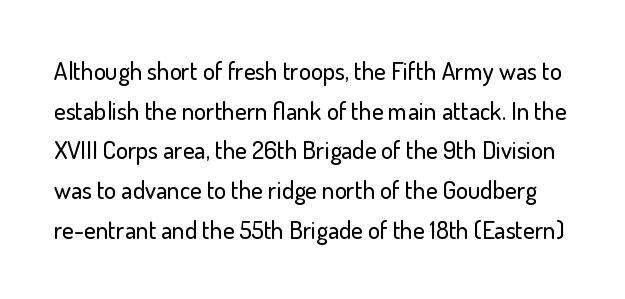
The image shows 25 px text type, upright; set normal line spacing (1.59x), normal letter spacing, not underlined.
